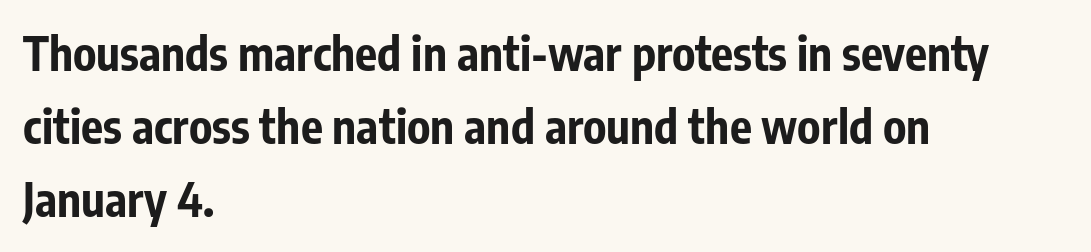
Every row of glyphs begins at an identical x-position on the left. Is this a sans? Yes — the strokes have no serifs. You could not count columns in this text — the font is proportionally spaced. In terms of leading, this rendering sits right in the middle. The type is set solid horizontally, with unmodified tracking. Ascenders rise straight up at ninety degrees.
